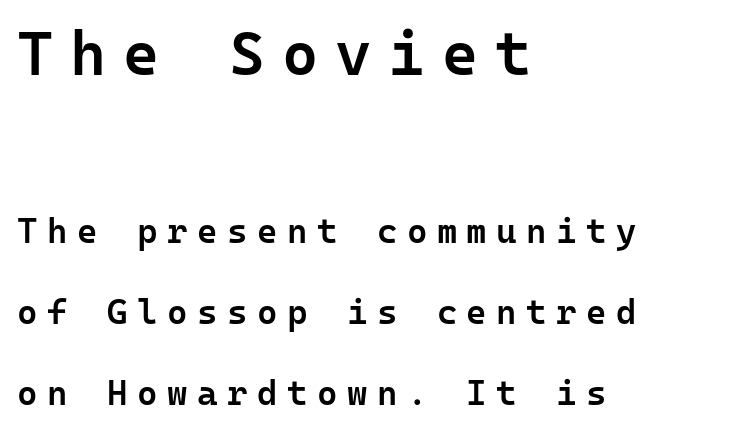
The typesetter chose a ragged-right arrangement here. Leading is clearly above the norm, producing a sparse column. Of the two passages, the one on top uses the larger point size. Stroke thickness is moderately raised; the sample reads as semibold. A typesetter would call this monospace, since all characters share one set width. The font family rendered here belongs to the sans-serif group.
